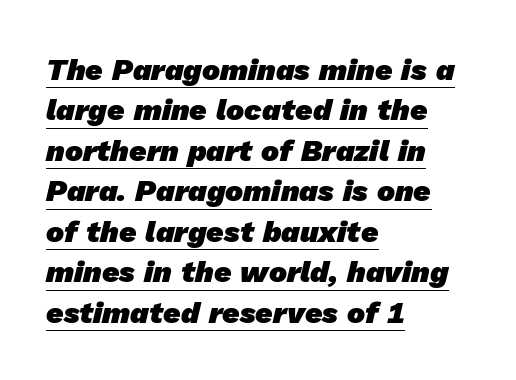
{"serif": "no", "bold": "yes", "weight": "heavy", "width": "normal", "stroke_contrast": "low", "x_height": "medium", "monospaced": "no", "underline": "yes", "align": "left", "line_spacing": "normal", "line_spacing_ratio": 1.35, "letter_spacing": "normal", "letter_spacing_em": 0.0, "glyph_px": 30}
